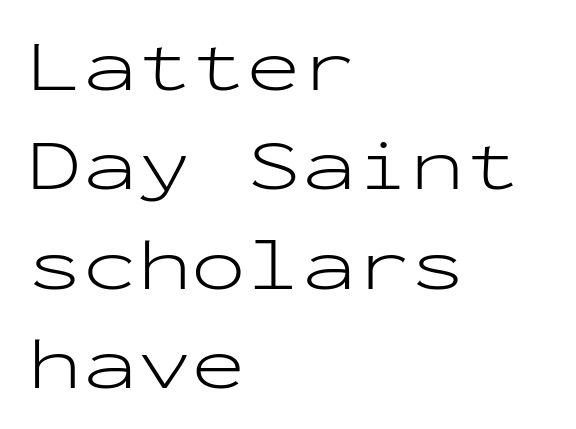
Q: Is the text bold? A: No.
Q: Is the text italic (slanted)? A: No, it is upright.
Q: Is the typeface a serif or a sans-serif typeface? A: Sans-serif.
Q: Is the text underlined? A: No.
Q: How is the paragraph aligned? A: Left-aligned.
Q: Is the spacing between letters normal or unusually wide? A: Normal.
Q: Is the spacing between lines tight, normal or loose? A: Normal.
Q: Width (condensed, normal, or wide)? A: Wide.
Q: Stroke contrast? A: Low.
Q: x-height? A: Medium.
Q: Monospaced? A: Yes.
